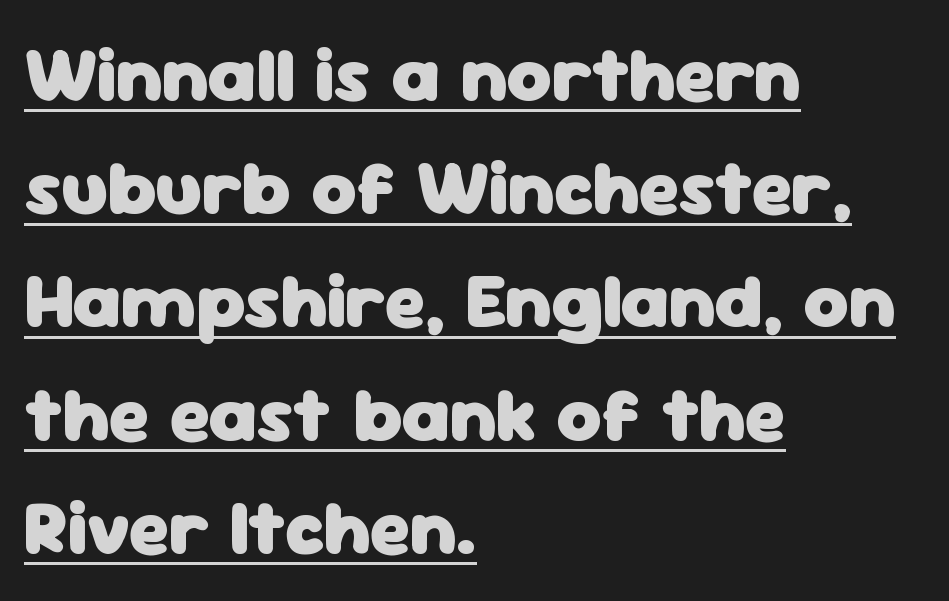
You can see a thin bar hugging the bottom of the glyphs. Does the leading feel generous? No, just average. The rag falls on the right side of this text block. The letters stand straight up with perfectly vertical stems. The letters sit at their default tracking, neither squeezed nor spread.
